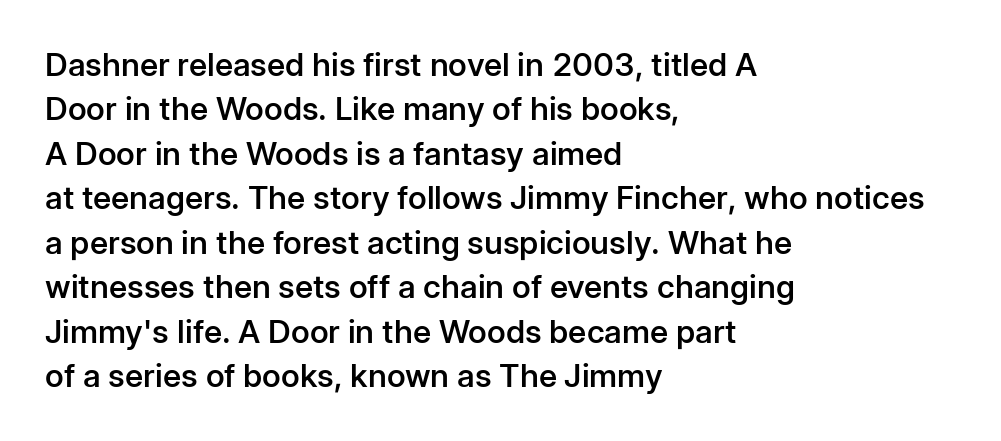
The letterforms sit shoulder to shoulder at normal distance. Quick note: not italic, upright. This sample keeps an unexceptional amount of space between lines. Look at the bottom of the vertical strokes: they stop flat, with no serifs. This is the in-between weight designers call semibold or demi. Clear beneath every line of the passage.
